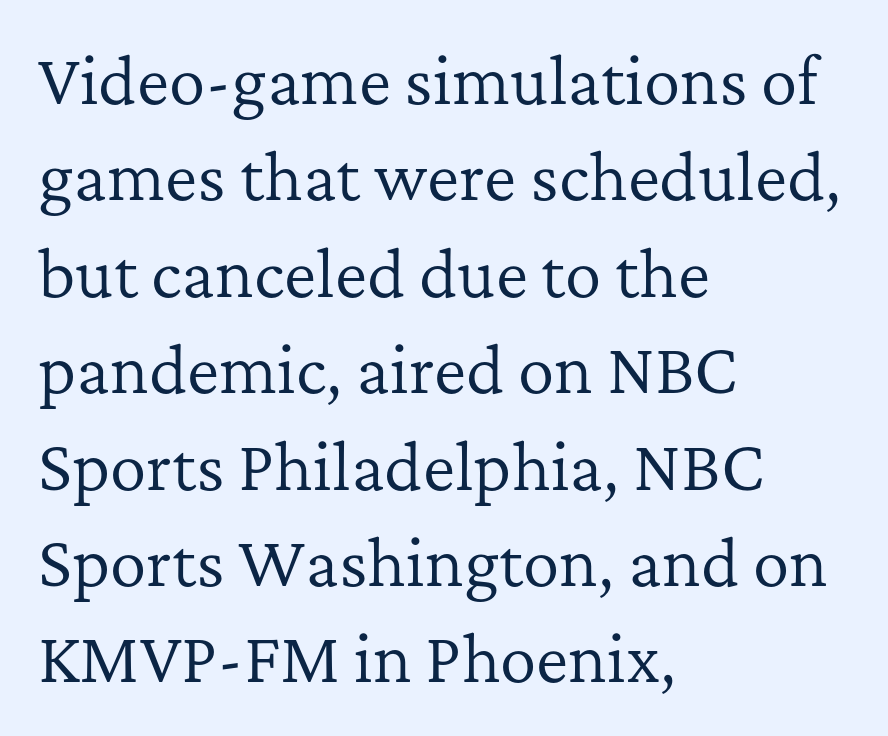
The image shows 61 px regular-weight serif type, upright; set left-aligned, normal line spacing (1.58x), normal letter spacing, not underlined; low stroke contrast and a medium x-height.
